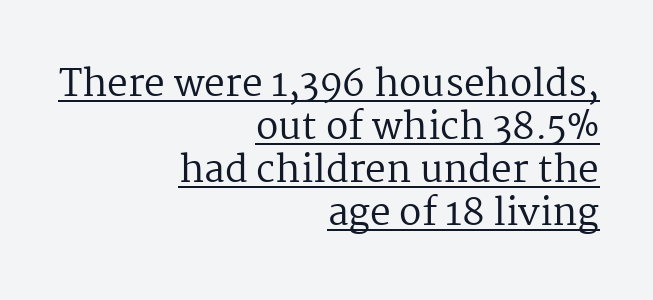
The words here are underlined. The type sits square on the baseline with zero lean. The face used here is seriffed, in the tradition of book romans. The font is comparable to plain body text, perhaps lighter. The rendering uses natural spacing where letterforms have individual widths. The line texture is even and compact thanks to regular tracking.
